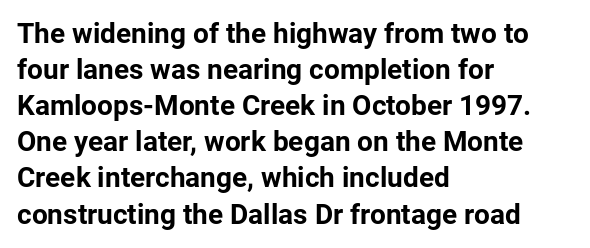
{"serif": "no", "italic": "no", "bold": "yes", "weight": "bold", "width": "normal", "stroke_contrast": "low", "x_height": "medium", "monospaced": "no", "underline": "no", "align": "left", "line_spacing": "normal", "line_spacing_ratio": 1.29, "letter_spacing": "normal", "letter_spacing_em": 0.0, "glyph_px": 28}
